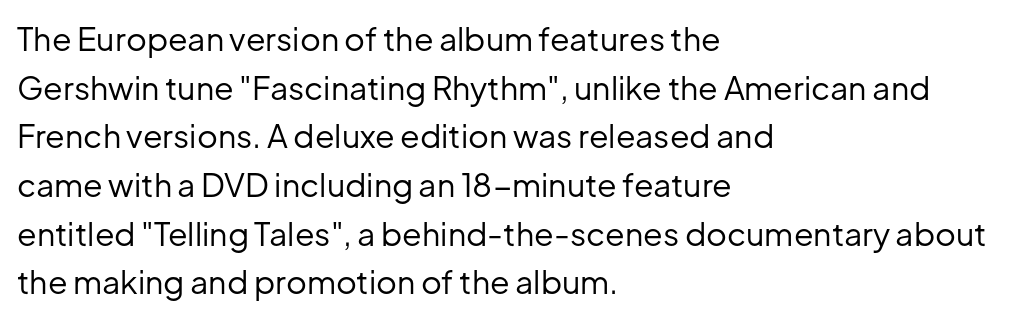
The image shows 32 px regular-weight sans-serif type, upright; set left-aligned, normal line spacing (1.52x), normal letter spacing, not underlined; low stroke contrast and a medium x-height.
